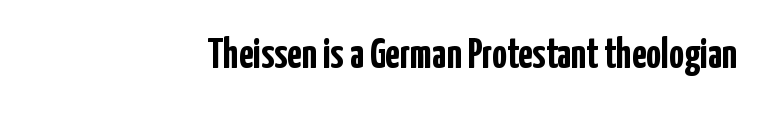
The image shows 42 px semibold, condensed sans-serif type, upright; set normal letter spacing, not underlined; low stroke contrast and a medium x-height.
